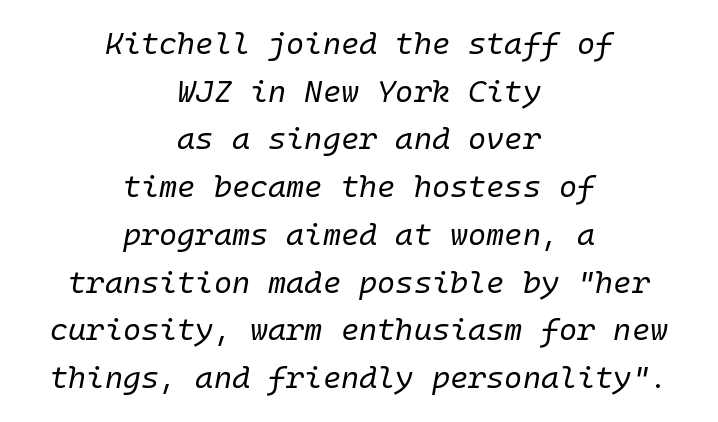
Q: Is the text bold? A: No.
Q: Is the text italic (slanted)? A: Yes, it leans right by about 10 degrees.
Q: Is the text underlined? A: No.
Q: How is the paragraph aligned? A: Centered.
Q: Is the spacing between letters normal or unusually wide? A: Normal.
Q: Is the spacing between lines tight, normal or loose? A: Normal.
Q: Width (condensed, normal, or wide)? A: Normal.
Q: Stroke contrast? A: Low.
Q: x-height? A: Medium.
Q: Monospaced? A: Yes.
